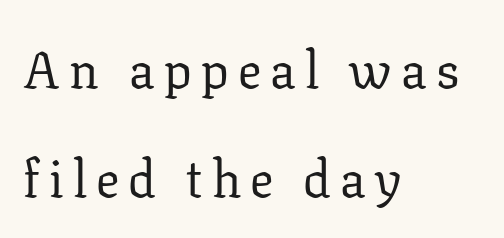
Counters stay open thanks to moderate or lighter strokes. Line spacing here is loose. Characters remain perfectly vertical along every line. Lines of text with bare space underneath.
